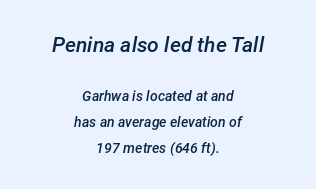
{"italic": "yes", "lean": "right", "slant_degrees": 12, "bold": "semi", "underline": "no", "align": "center", "line_spacing_ratio": 1.86, "letter_spacing": "normal", "letter_spacing_em": 0.0, "larger_block": "first", "size_ratio": 1.5, "glyph_px": 21}
